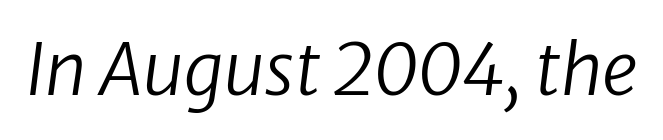
Q: Is the text bold? A: No.
Q: Is the text italic (slanted)? A: Yes, it leans right by about 8 degrees.
Q: Is the text underlined? A: No.
Q: Is the spacing between letters normal or unusually wide? A: Normal.
Q: Width (condensed, normal, or wide)? A: Normal.
Q: Stroke contrast? A: Low.
Q: x-height? A: Medium.
Q: Monospaced? A: No.
